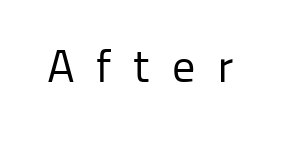
{"serif": "no", "italic": "no", "bold": "no", "weight": "regular", "width": "normal", "stroke_contrast": "low", "x_height": "medium", "monospaced": "no", "underline": "no", "letter_spacing": "wide", "letter_spacing_em": 0.47, "glyph_px": 46}
